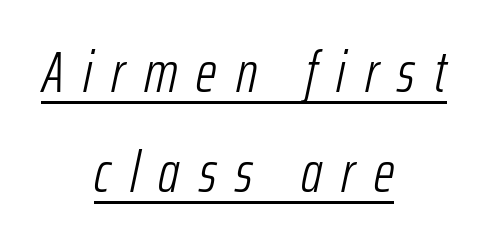
How are the letters spaced? Widely, with obvious added tracking. In terms of posture, this sample is oblique. Is the type heavy? It reads as light-to-regular instead. The rendering positions every line midway between the sides. Character widths vary here, with narrow letters taking less room than wide ones.
